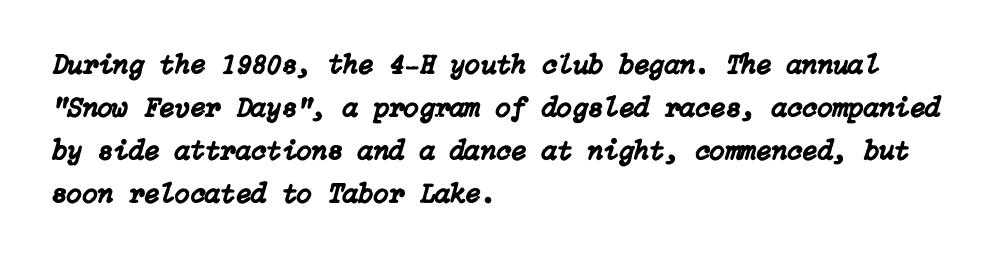
Q: Is the text italic (slanted)? A: Yes, it leans right by about 15 degrees.
Q: Is the text underlined? A: No.
Q: How is the paragraph aligned? A: Left-aligned.
Q: Is the spacing between letters normal or unusually wide? A: Normal.
Q: Is the spacing between lines tight, normal or loose? A: Normal.
Q: Width (condensed, normal, or wide)? A: Normal.
Q: Stroke contrast? A: Low.
Q: x-height? A: Medium.
